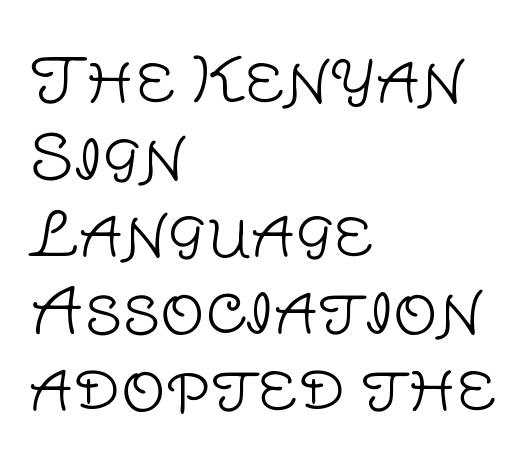
Q: Is the text bold? A: No.
Q: Is the text italic (slanted)? A: Yes.
Q: Is the typeface a serif or a sans-serif typeface? A: Sans-serif.
Q: Is the text underlined? A: No.
Q: How is the paragraph aligned? A: Left-aligned.
Q: Is the spacing between letters normal or unusually wide? A: Normal.
Q: Width (condensed, normal, or wide)? A: Normal.
Q: Stroke contrast? A: Low.
Q: x-height? A: Large.
Q: Monospaced? A: No.
